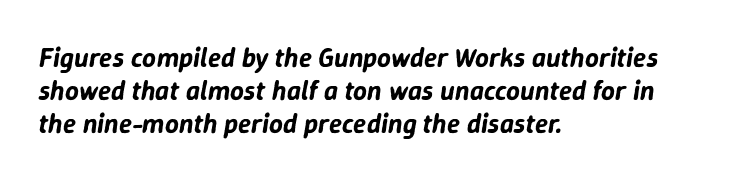
{"italic": "yes", "lean": "right", "slant_degrees": 9, "underline": "no", "align": "left", "line_spacing_ratio": 1.23, "letter_spacing": "normal", "letter_spacing_em": 0.0, "glyph_px": 27}
